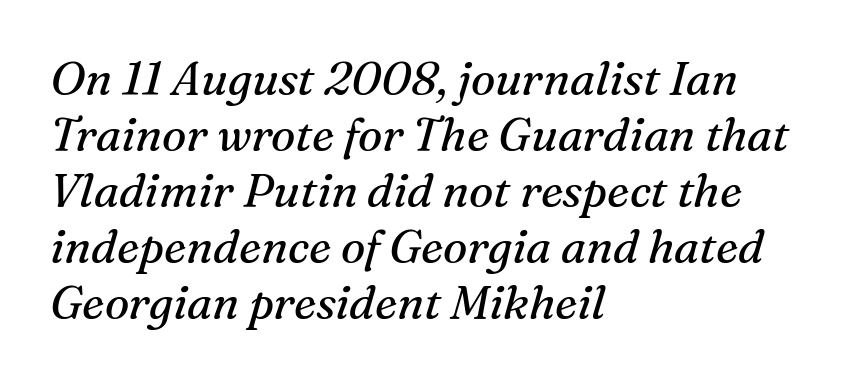
The image shows 46 px regular-weight serif type, italic (leaning right); set left-aligned, line spacing 1.22x, normal letter spacing, not underlined; medium stroke contrast and a medium x-height.
